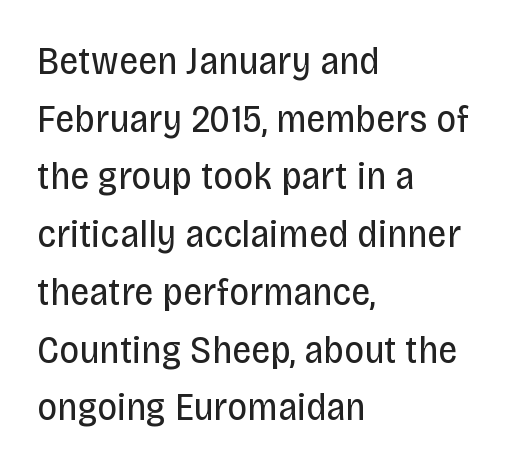
The image shows 39 px regular-weight, condensed sans-serif type, upright; set left-aligned, normal line spacing (1.48x), normal letter spacing, not underlined; low stroke contrast and a large x-height.
